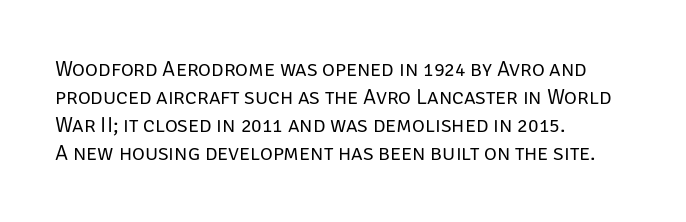
The image shows 22 px text type, upright; set left-aligned, normal line spacing (1.27x), normal letter spacing, not underlined.
